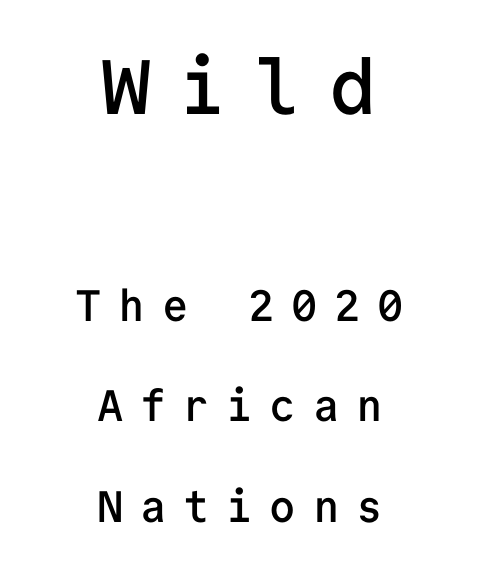
{"serif": "no", "italic": "no", "bold": "semi", "weight": "semibold", "width": "normal", "stroke_contrast": "low", "x_height": "medium", "monospaced": "yes", "underline": "no", "align": "center", "line_spacing": "loose", "line_spacing_ratio": 2.28, "letter_spacing": "wide", "letter_spacing_em": 0.38, "larger_block": "first", "size_ratio": 1.75, "glyph_px": 77}
